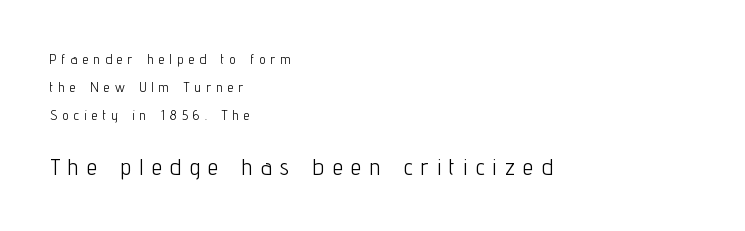
Q: Is the text bold? A: No.
Q: Is the text italic (slanted)? A: No, it is upright.
Q: Is the text underlined? A: No.
Q: How is the paragraph aligned? A: Left-aligned.
Q: Is the spacing between letters normal or unusually wide? A: Unusually wide.
Q: Is the spacing between lines tight, normal or loose? A: Loose.
Q: Which block of text is set in a larger size, the first (top) or the second (bottom)? A: The second (bottom) one.
